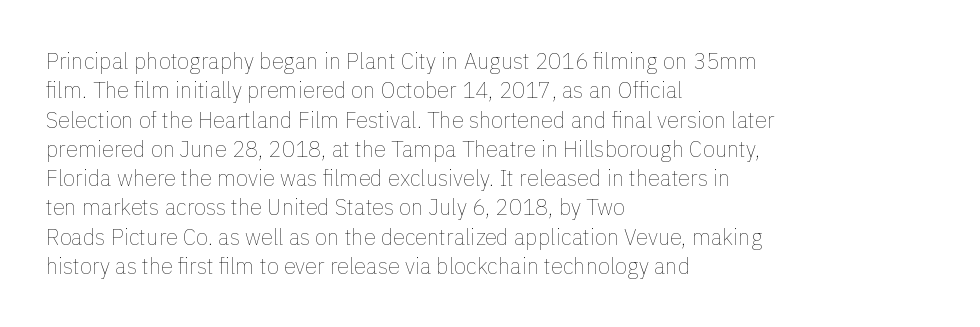
The image shows 22 px text type, upright; set left-aligned, normal line spacing (1.33x), normal letter spacing, not underlined.
